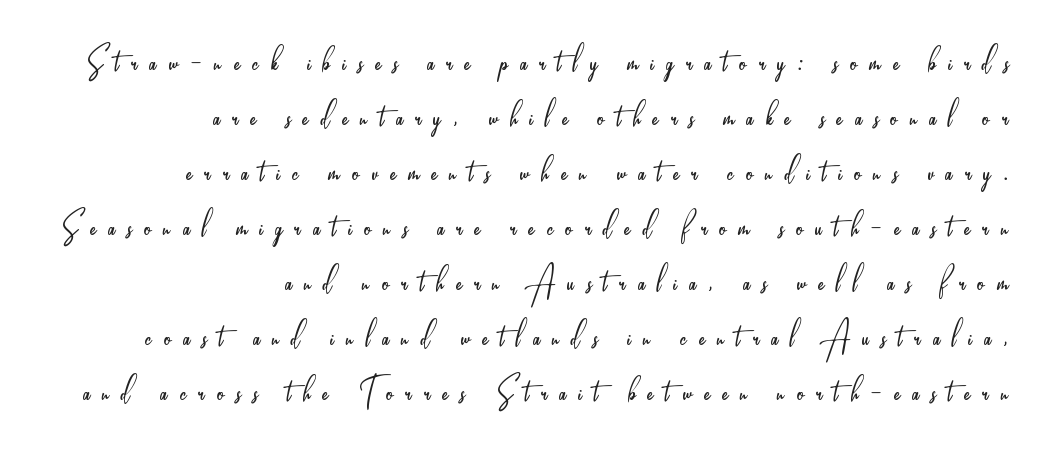
{"serif": "no", "bold": "no", "weight": "light", "width": "condensed", "stroke_contrast": "low", "x_height": "small", "monospaced": "no", "underline": "no", "align": "right", "line_spacing": "normal", "line_spacing_ratio": 1.31, "letter_spacing": "wide", "letter_spacing_em": 0.29, "glyph_px": 42}
